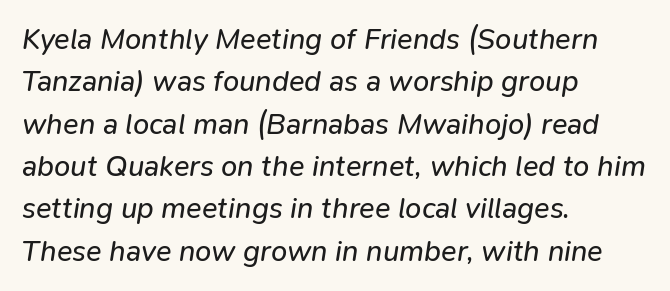
{"italic": "yes", "lean": "right", "slant_degrees": 9, "bold": "no", "weight": "regular", "width": "normal", "stroke_contrast": "low", "x_height": "medium", "monospaced": "no", "underline": "no", "align": "left", "line_spacing": "normal", "line_spacing_ratio": 1.46, "letter_spacing": "normal", "letter_spacing_em": 0.0, "glyph_px": 29}
